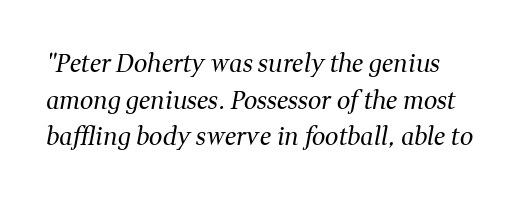
{"italic": "yes", "lean": "right", "slant_degrees": 11, "bold": "no", "underline": "no", "line_spacing": "normal", "line_spacing_ratio": 1.53, "letter_spacing": "normal", "letter_spacing_em": 0.0, "glyph_px": 24}
